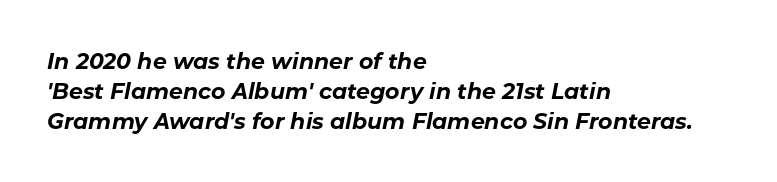
Italic: yes, the glyphs are oblique. Is the letter spacing exaggerated? No — it looks like the ordinary default. The string is rendered with underlining switched off. Reading down the block, your eye returns to a fixed left position each line. The passage shown is emphatically bold.
